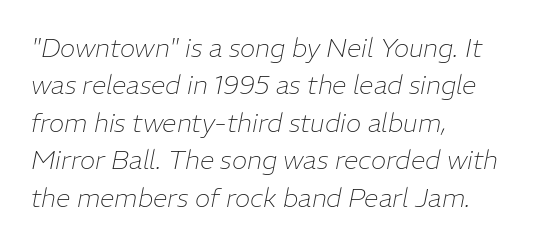
The image shows 26 px text type, italic (leaning right); set left-aligned, normal line spacing (1.44x), normal letter spacing, not underlined.
